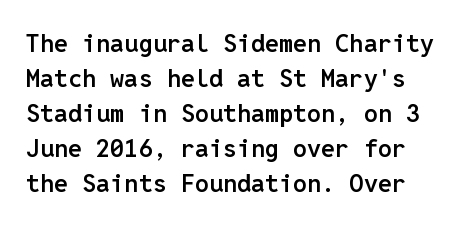
{"italic": "no", "bold": "semi", "underline": "no", "line_spacing": "normal", "line_spacing_ratio": 1.4, "letter_spacing": "normal", "letter_spacing_em": 0.0, "glyph_px": 25}
